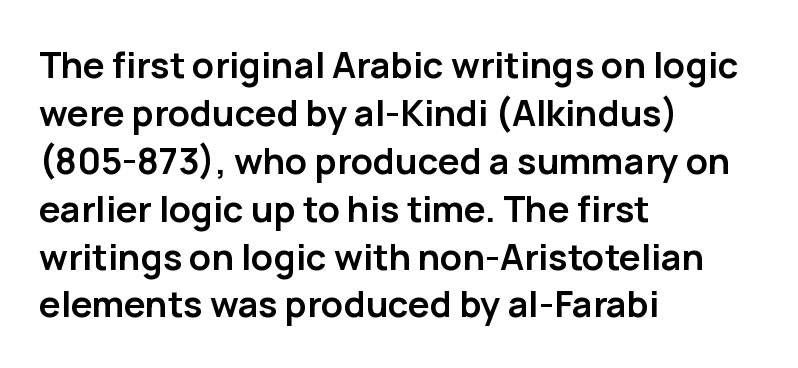
Nobody drew a line under any word here. The letters stand straight up with perfectly vertical stems. These lines stack with their left ends in a neat column. The rendering uses natural spacing where letterforms have individual widths.
